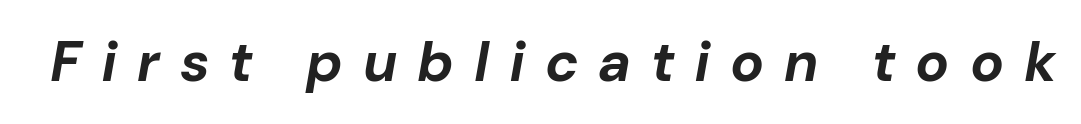
{"italic": "yes", "lean": "right", "slant_degrees": 10, "bold": "yes", "weight": "bold", "width": "normal", "stroke_contrast": "low", "x_height": "medium", "monospaced": "no", "underline": "no", "letter_spacing": "wide", "letter_spacing_em": 0.39, "glyph_px": 56}
